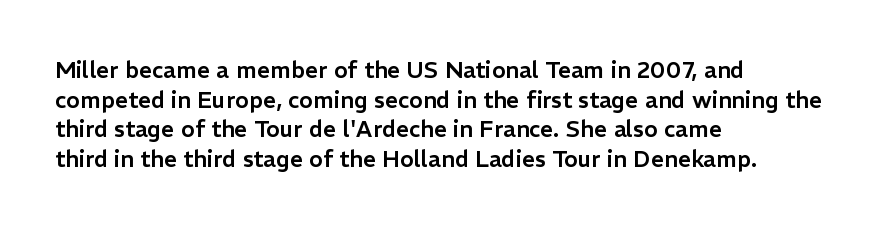
Q: Is the text italic (slanted)? A: No, it is upright.
Q: Is the text underlined? A: No.
Q: How is the paragraph aligned? A: Left-aligned.
Q: Is the spacing between letters normal or unusually wide? A: Normal.
Q: Is the spacing between lines tight, normal or loose? A: Normal.
